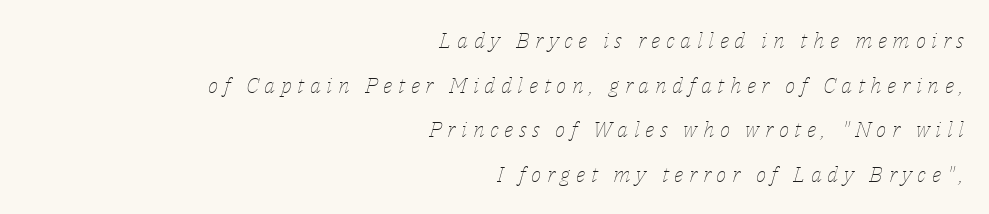
The image shows 22 px text type, italic (leaning right); set right-aligned, loose line spacing (2.03x), unusually wide letter spacing (+0.25 em), not underlined.
